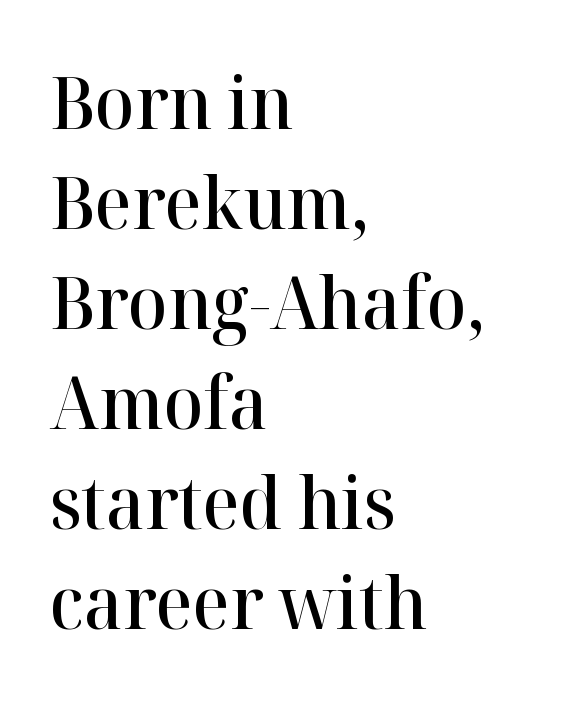
Q: Is the text bold? A: Semi-bold.
Q: Is the text italic (slanted)? A: No, it is upright.
Q: Is the typeface a serif or a sans-serif typeface? A: Serif.
Q: Is the text underlined? A: No.
Q: How is the paragraph aligned? A: Left-aligned.
Q: Is the spacing between letters normal or unusually wide? A: Normal.
Q: Is the spacing between lines tight, normal or loose? A: Normal.
Q: Width (condensed, normal, or wide)? A: Normal.
Q: Stroke contrast? A: High.
Q: x-height? A: Medium.
Q: Monospaced? A: No.
